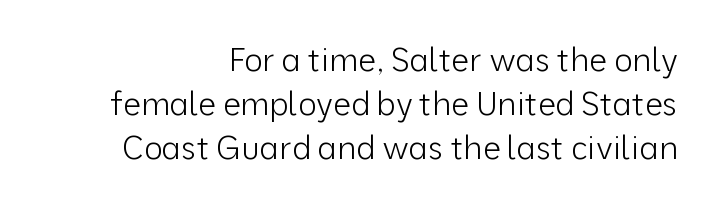
Q: Is the text bold? A: No.
Q: Is the text italic (slanted)? A: No, it is upright.
Q: Is the typeface a serif or a sans-serif typeface? A: Sans-serif.
Q: Is the text underlined? A: No.
Q: How is the paragraph aligned? A: Right-aligned.
Q: Is the spacing between letters normal or unusually wide? A: Normal.
Q: Is the spacing between lines tight, normal or loose? A: Normal.
Q: Width (condensed, normal, or wide)? A: Normal.
Q: Stroke contrast? A: Low.
Q: x-height? A: Medium.
Q: Monospaced? A: No.
